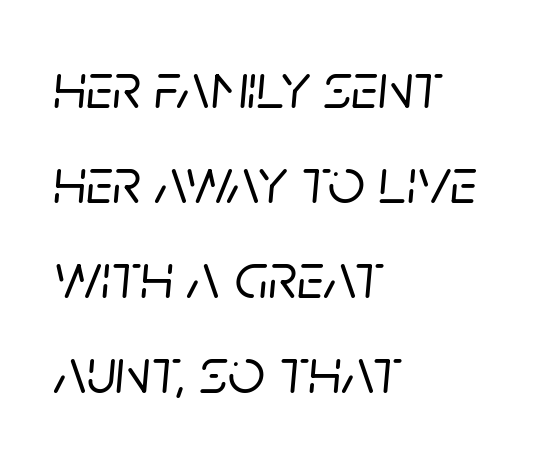
Q: Is the text italic (slanted)? A: Yes, it leans right by about 5 degrees.
Q: Is the text underlined? A: No.
Q: How is the paragraph aligned? A: Left-aligned.
Q: Is the spacing between letters normal or unusually wide? A: Normal.
Q: Is the spacing between lines tight, normal or loose? A: Normal.
Q: Width (condensed, normal, or wide)? A: Normal.
Q: Stroke contrast? A: Low.
Q: x-height? A: Large.
Q: Monospaced? A: No.
